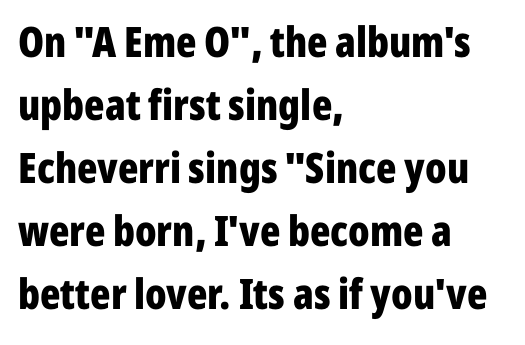
The designer left line spacing at the default. Nothing sits at the stroke ends, so this counts as sans-serif. Is this a fixed-width face? No — the glyphs have proportional, varying widths. The baseline area is clear. Unlike italic type, these characters show no tilt at all.
